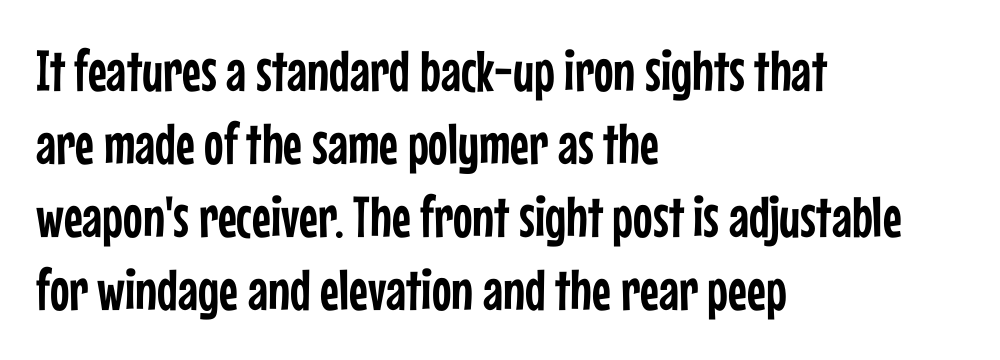
{"serif": "no", "italic": "no", "width": "condensed", "stroke_contrast": "low", "x_height": "medium", "monospaced": "no", "underline": "no", "align": "left", "line_spacing": "normal", "line_spacing_ratio": 1.26, "letter_spacing": "normal", "letter_spacing_em": 0.0, "glyph_px": 58}
